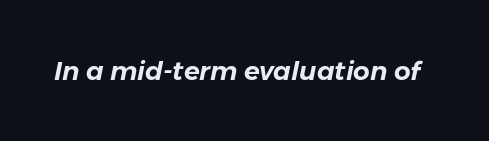
Spacing between characters is what you'd get straight out of the box. Designer's note — italics engaged. Nobody drew a line under any word here.
